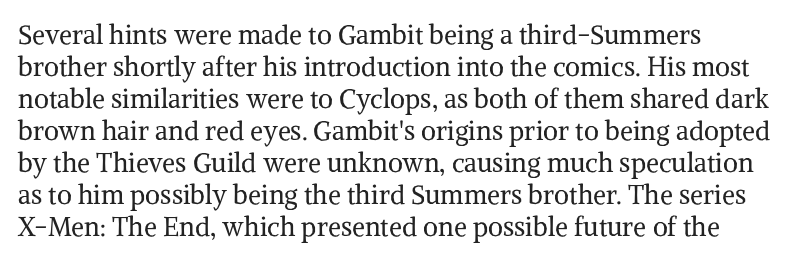
The image shows 26 px text type, upright; set line spacing 1.23x, normal letter spacing, not underlined.
